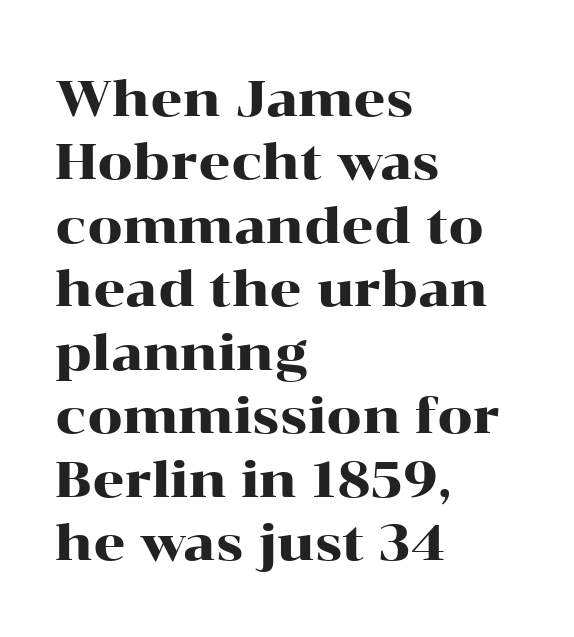
Compared with typical paragraphs, the rows here are spaced about the same. Students, note that the glyphs here touch the page at normal intervals. Font category for this specimen: serif. Layout note: lines flush left. The specimen reads as upright at a glance.
